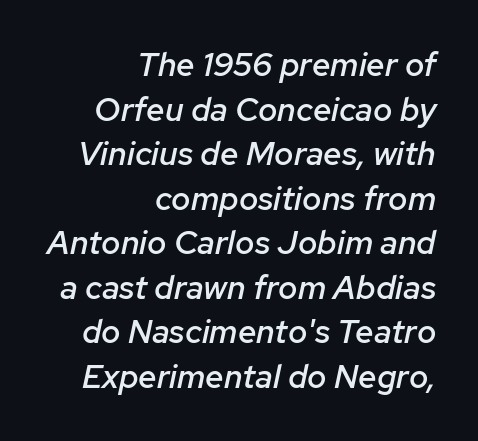
{"italic": "yes", "lean": "right", "slant_degrees": 12, "bold": "semi", "weight": "semibold", "width": "normal", "stroke_contrast": "low", "x_height": "medium", "monospaced": "no", "underline": "no", "align": "right", "line_spacing": "normal", "line_spacing_ratio": 1.35, "letter_spacing": "normal", "letter_spacing_em": 0.0, "glyph_px": 33}
